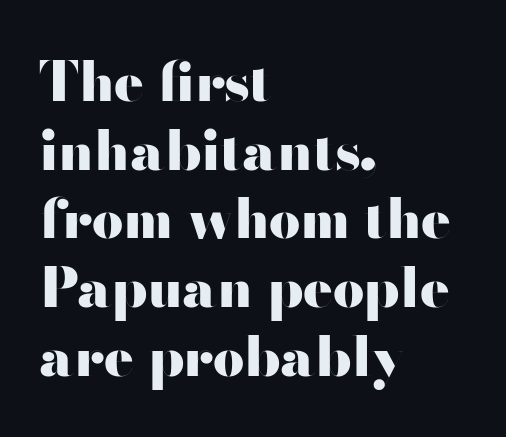
Q: Is the text bold? A: Yes.
Q: Is the text italic (slanted)? A: No, it is upright.
Q: Is the typeface a serif or a sans-serif typeface? A: Serif.
Q: Is the text underlined? A: No.
Q: How is the paragraph aligned? A: Left-aligned.
Q: Is the spacing between letters normal or unusually wide? A: Normal.
Q: Is the spacing between lines tight, normal or loose? A: Normal.
Q: Width (condensed, normal, or wide)? A: Wide.
Q: Stroke contrast? A: High.
Q: x-height? A: Small.
Q: Monospaced? A: No.
